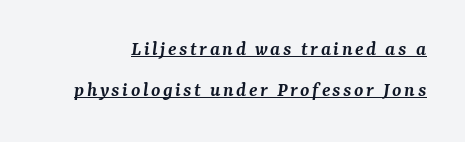
The image shows 21 px text type, italic (leaning right); set loose line spacing (1.97x), underlined.
